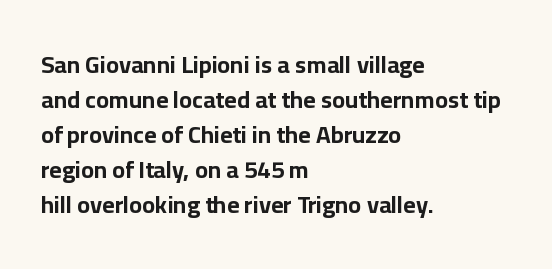
{"italic": "no", "bold": "yes", "underline": "no", "align": "left", "line_spacing": "normal", "line_spacing_ratio": 1.46, "letter_spacing": "normal", "letter_spacing_em": 0.0, "glyph_px": 24}
